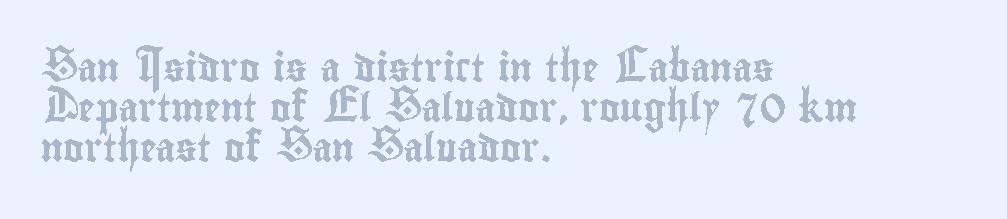
Q: Is the text italic (slanted)? A: No, it is upright.
Q: Is the text underlined? A: No.
Q: How is the paragraph aligned? A: Left-aligned.
Q: Is the spacing between letters normal or unusually wide? A: Normal.
Q: Is the spacing between lines tight, normal or loose? A: Normal.
Q: Width (condensed, normal, or wide)? A: Condensed.
Q: x-height? A: Small.
Q: Monospaced? A: No.
